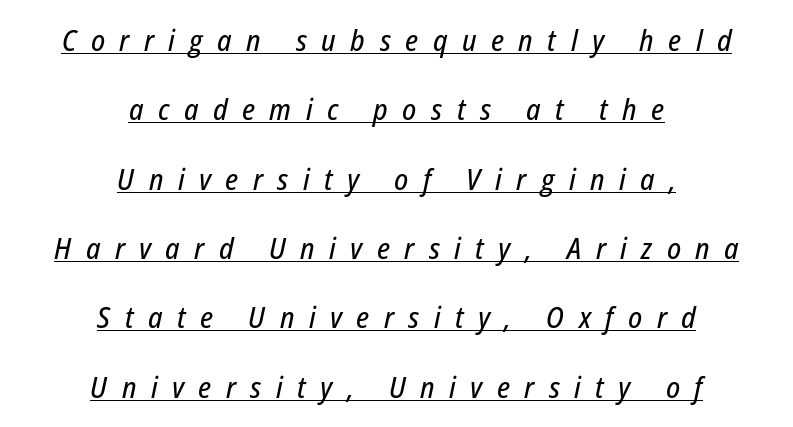
Honestly, the letter spacing is so wide it's the main thing you notice. The specimen includes a rule beneath the text block's lines. Varying glyph widths throughout — classic text-font behaviour. The rendering uses a large line-height, opening up the rows.
